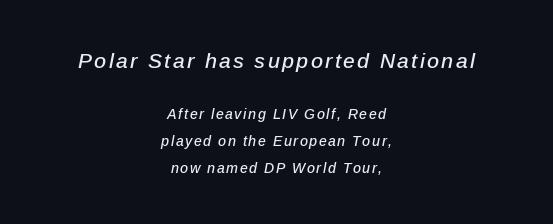
Typeset on center — no edge is straight. You get the large type first, then a drop to smaller type. In terms of leading, this rendering errs on the spacious side. Notice how the stems are inclined rather than vertical — that's the hallmark of italics.
